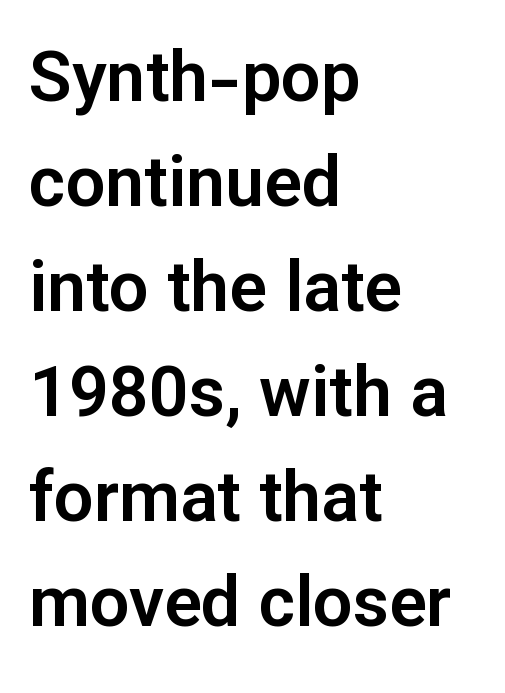
Q: Is the text italic (slanted)? A: No, it is upright.
Q: Is the typeface a serif or a sans-serif typeface? A: Sans-serif.
Q: Is the text underlined? A: No.
Q: How is the paragraph aligned? A: Left-aligned.
Q: Is the spacing between letters normal or unusually wide? A: Normal.
Q: Is the spacing between lines tight, normal or loose? A: Normal.
Q: Width (condensed, normal, or wide)? A: Normal.
Q: Stroke contrast? A: Low.
Q: x-height? A: Medium.
Q: Monospaced? A: No.
